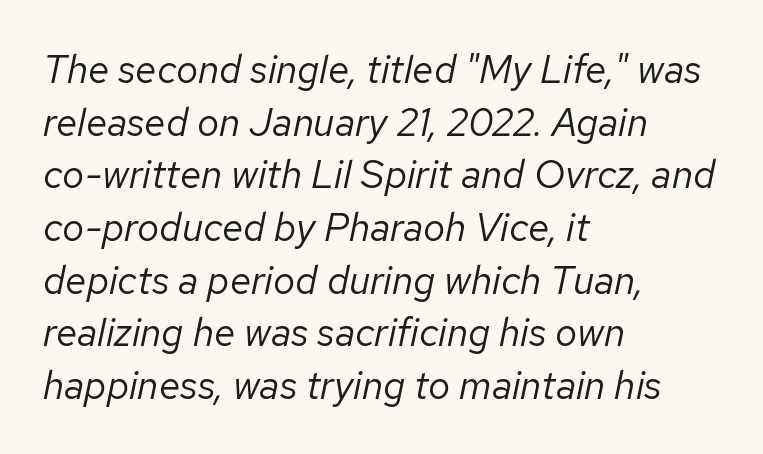
Q: Is the text bold? A: No.
Q: Is the text italic (slanted)? A: Yes, it leans right by about 12 degrees.
Q: Is the text underlined? A: No.
Q: How is the paragraph aligned? A: Left-aligned.
Q: Is the spacing between letters normal or unusually wide? A: Normal.
Q: Is the spacing between lines tight, normal or loose? A: Normal.
Q: Width (condensed, normal, or wide)? A: Normal.
Q: Stroke contrast? A: Low.
Q: x-height? A: Medium.
Q: Monospaced? A: No.
